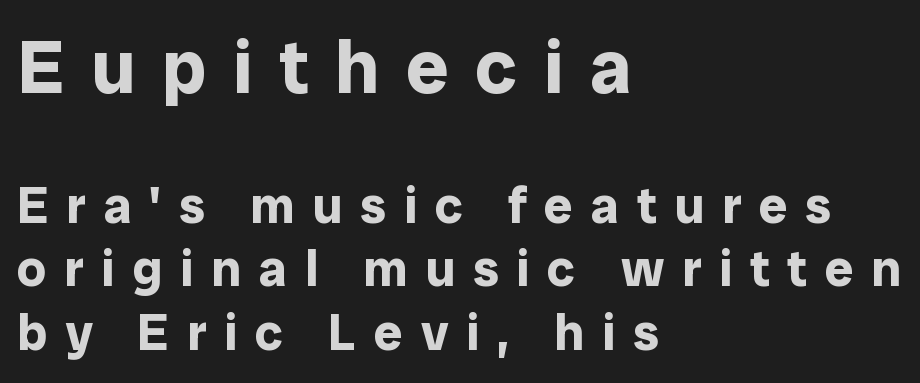
The image shows 76 px bold sans-serif type, upright; set left-aligned, line spacing 1.24x, unusually wide letter spacing (+0.35 em), not underlined; the first (top) block is 1.49x larger; low stroke contrast and a medium x-height.
